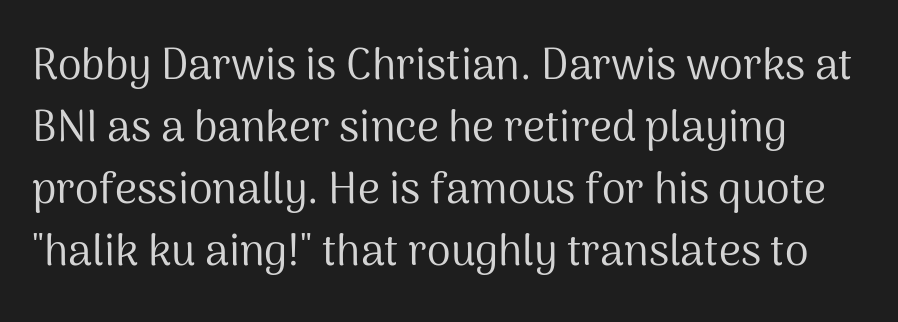
{"serif": "no", "italic": "no", "bold": "no", "weight": "regular", "width": "normal", "stroke_contrast": "medium", "x_height": "medium", "monospaced": "no", "underline": "no", "line_spacing": "normal", "line_spacing_ratio": 1.44, "letter_spacing": "normal", "letter_spacing_em": 0.0, "glyph_px": 43}
